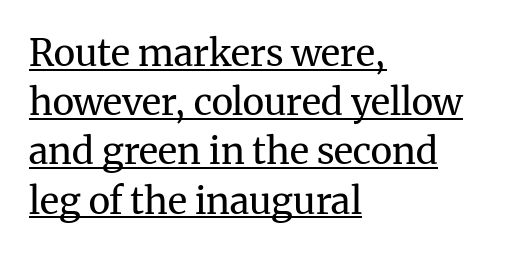
Q: Is the text bold? A: No.
Q: Is the text italic (slanted)? A: No, it is upright.
Q: Is the typeface a serif or a sans-serif typeface? A: Serif.
Q: Is the text underlined? A: Yes.
Q: How is the paragraph aligned? A: Left-aligned.
Q: Is the spacing between letters normal or unusually wide? A: Normal.
Q: Is the spacing between lines tight, normal or loose? A: Normal.
Q: Width (condensed, normal, or wide)? A: Normal.
Q: Stroke contrast? A: Medium.
Q: x-height? A: Medium.
Q: Monospaced? A: No.
